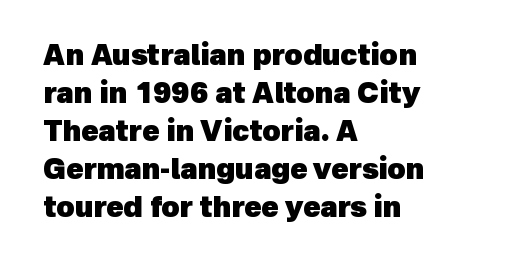
{"serif": "no", "bold": "yes", "weight": "heavy", "width": "normal", "x_height": "medium", "monospaced": "no", "underline": "no", "align": "left", "line_spacing": "normal", "line_spacing_ratio": 1.36, "letter_spacing": "normal", "letter_spacing_em": 0.0, "glyph_px": 28}
